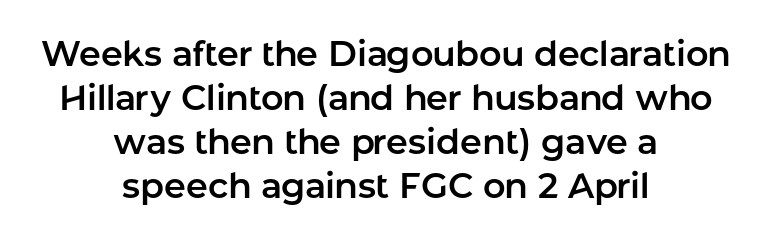
The image shows 35 px sans-serif type, upright; set centered, normal line spacing (1.26x), normal letter spacing, not underlined; low stroke contrast and a medium x-height.
